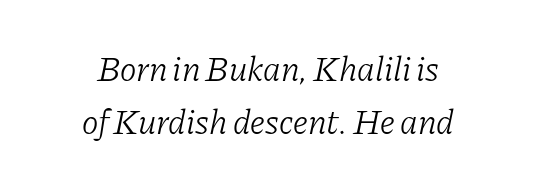
Q: Is the text bold? A: No.
Q: Is the text italic (slanted)? A: Yes, it leans right by about 11 degrees.
Q: Is the typeface a serif or a sans-serif typeface? A: Serif.
Q: Is the text underlined? A: No.
Q: How is the paragraph aligned? A: Centered.
Q: Is the spacing between letters normal or unusually wide? A: Normal.
Q: Is the spacing between lines tight, normal or loose? A: Normal.
Q: Width (condensed, normal, or wide)? A: Normal.
Q: Stroke contrast? A: Low.
Q: x-height? A: Medium.
Q: Monospaced? A: No.
